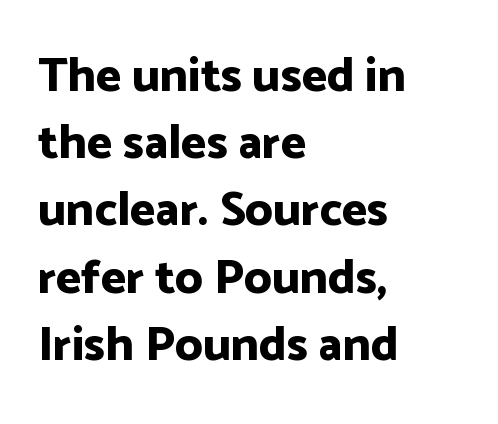
The image shows 48 px bold sans-serif type, upright; set left-aligned, normal line spacing (1.4x), normal letter spacing, not underlined; low stroke contrast and a medium x-height.
